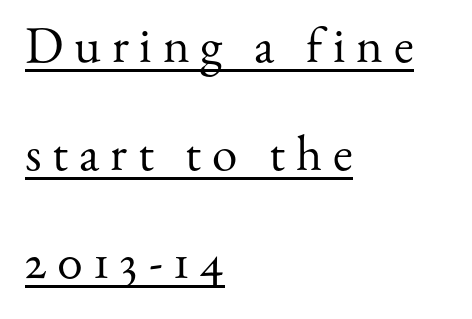
Weight class: somewhere from thin through regular. Baseline-to-baseline distance is far greater than the letter height. If you drew a line through each stem, it would be perfectly vertical. The tracking reads as deliberately expanded to a designer's eye.
